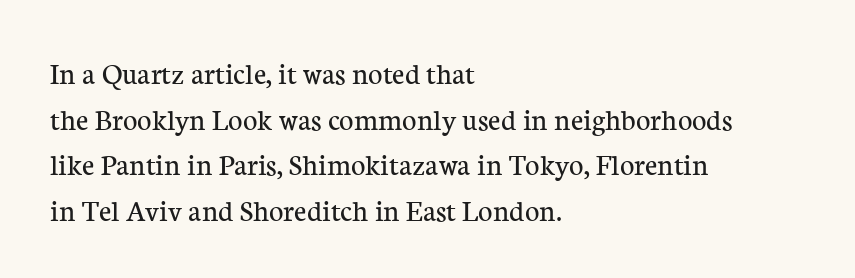
Q: Is the text bold? A: No.
Q: Is the text italic (slanted)? A: No, it is upright.
Q: Is the typeface a serif or a sans-serif typeface? A: Serif.
Q: Is the text underlined? A: No.
Q: How is the paragraph aligned? A: Left-aligned.
Q: Is the spacing between letters normal or unusually wide? A: Normal.
Q: Is the spacing between lines tight, normal or loose? A: Normal.
Q: Width (condensed, normal, or wide)? A: Normal.
Q: Stroke contrast? A: Low.
Q: x-height? A: Medium.
Q: Monospaced? A: No.
